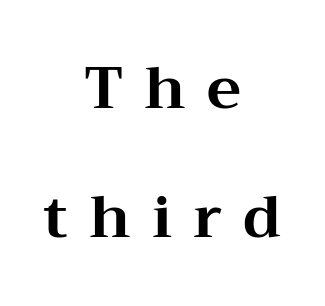
The image shows 58 px bold, wide serif type, upright; set centered, loose line spacing (2.22x), unusually wide letter spacing (+0.36 em), not underlined; medium stroke contrast and a medium x-height.
